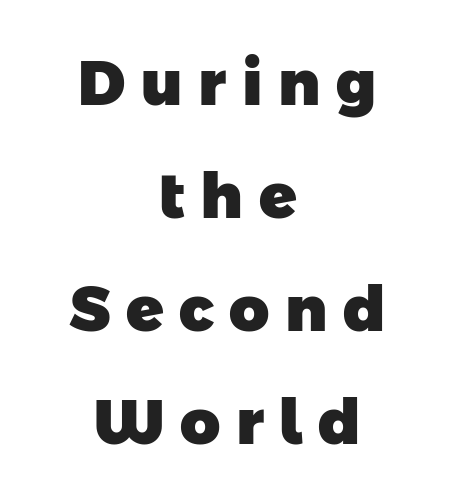
Short note: letters widely spaced. Varying glyph widths throughout — classic text-font behaviour. The rendering positions every line midway between the sides. The glyphs are unaccompanied by any horizontal stroke below them. Heavy, bold letterforms.
